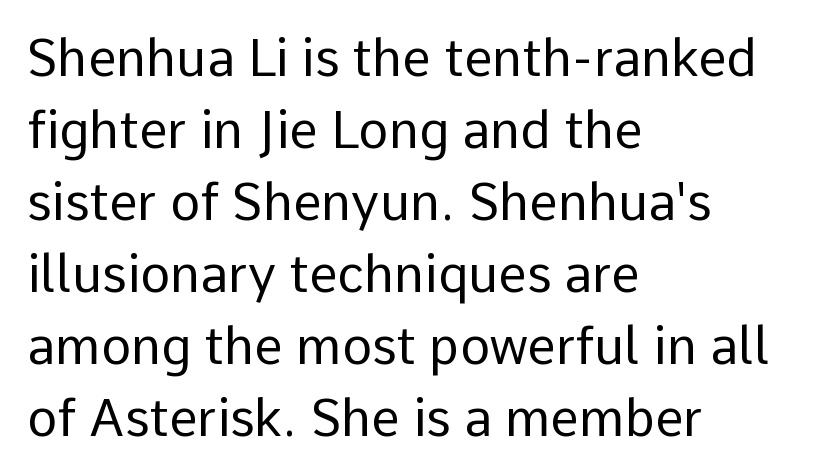
Q: Is the text bold? A: No.
Q: Is the text italic (slanted)? A: No, it is upright.
Q: Is the typeface a serif or a sans-serif typeface? A: Sans-serif.
Q: Is the text underlined? A: No.
Q: How is the paragraph aligned? A: Left-aligned.
Q: Is the spacing between letters normal or unusually wide? A: Normal.
Q: Is the spacing between lines tight, normal or loose? A: Normal.
Q: Width (condensed, normal, or wide)? A: Normal.
Q: Stroke contrast? A: Low.
Q: x-height? A: Medium.
Q: Monospaced? A: No.
